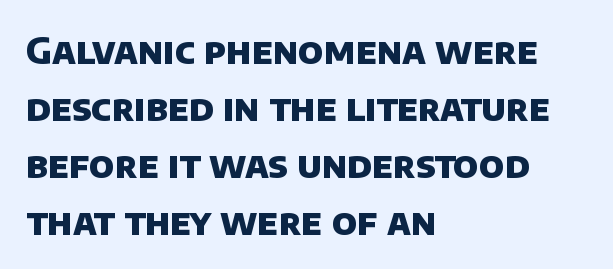
The image shows 36 px heavy sans-serif type; set left-aligned, normal line spacing (1.58x), normal letter spacing, not underlined; low stroke contrast and a large x-height.
